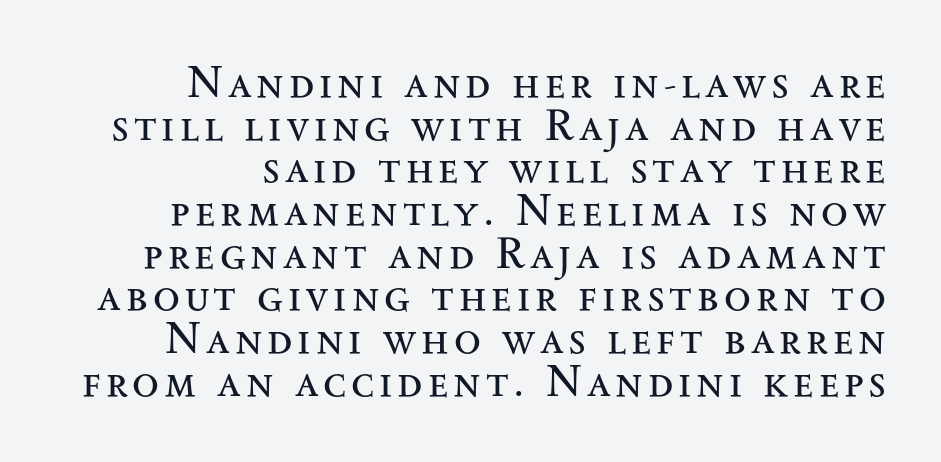
Q: Is the text bold? A: No.
Q: Is the text italic (slanted)? A: No, it is upright.
Q: Is the typeface a serif or a sans-serif typeface? A: Serif.
Q: Is the text underlined? A: No.
Q: How is the paragraph aligned? A: Right-aligned.
Q: Is the spacing between lines tight, normal or loose? A: Tight.
Q: Width (condensed, normal, or wide)? A: Wide.
Q: Stroke contrast? A: Medium.
Q: x-height? A: Small.
Q: Monospaced? A: No.
